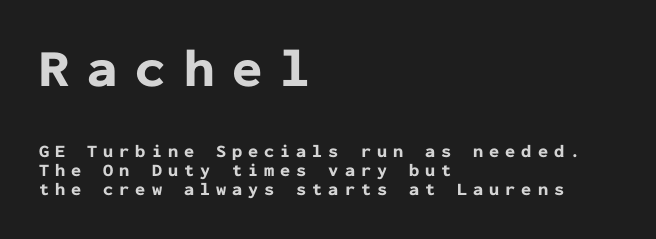
Q: Is the text bold? A: Yes.
Q: Is the text italic (slanted)? A: No, it is upright.
Q: Is the typeface a serif or a sans-serif typeface? A: Sans-serif.
Q: Is the text underlined? A: No.
Q: How is the paragraph aligned? A: Left-aligned.
Q: Is the spacing between letters normal or unusually wide? A: Unusually wide.
Q: Is the spacing between lines tight, normal or loose? A: Tight.
Q: Which block of text is set in a larger size, the first (top) or the second (bottom)? A: The first (top) one.
Q: Width (condensed, normal, or wide)? A: Normal.
Q: Stroke contrast? A: Low.
Q: x-height? A: Medium.
Q: Monospaced? A: Yes.
